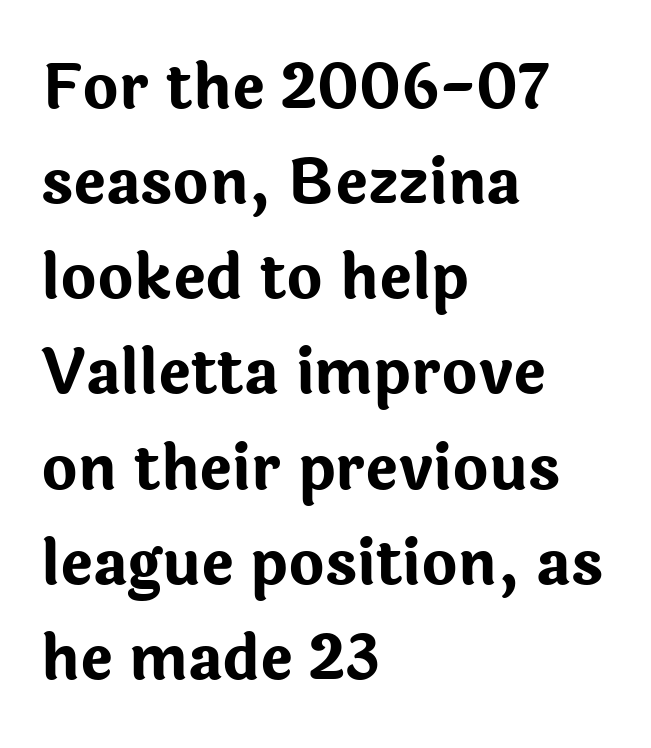
The face used here is proportionally spaced, like ordinary book or web type. How would I describe the line gaps? Plain and ordinary. Short note: letters normally spaced. These lines are composed in type without serifs. Designer's note — italics off, roman on.
